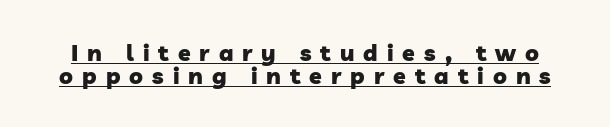
Q: Is the text bold? A: Yes.
Q: Is the text underlined? A: Yes.
Q: Is the spacing between letters normal or unusually wide? A: Unusually wide.
Q: Is the spacing between lines tight, normal or loose? A: Tight.
